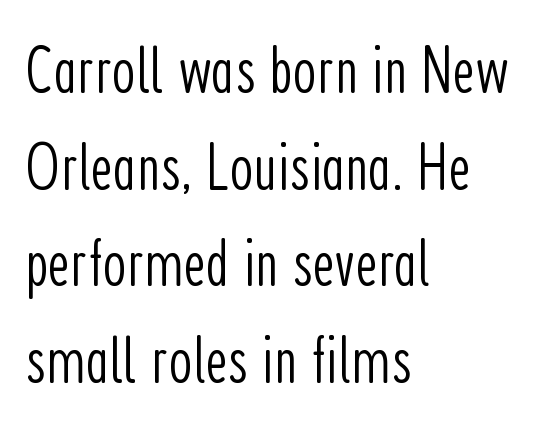
The image shows 68 px light, condensed sans-serif type, upright; set left-aligned, normal line spacing (1.42x), normal letter spacing, not underlined; low stroke contrast and a medium x-height.
